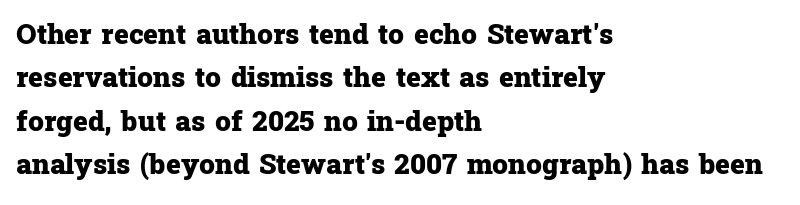
The image shows 28 px heavy serif type, upright; set left-aligned, normal line spacing (1.55x), normal letter spacing, not underlined; low stroke contrast and a medium x-height.
